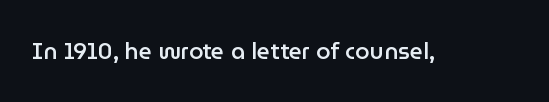
{"italic": "no", "bold": "semi", "underline": "no", "letter_spacing": "normal", "letter_spacing_em": 0.0, "glyph_px": 23}
